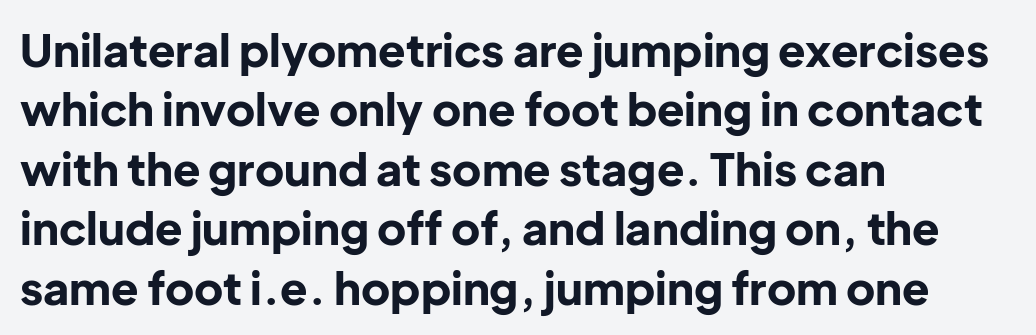
The baseline area is clear. The typesetting leans heavy: a genuine bold. Upright lettering throughout. Students, observe: this is what conventionally led text looks like.
